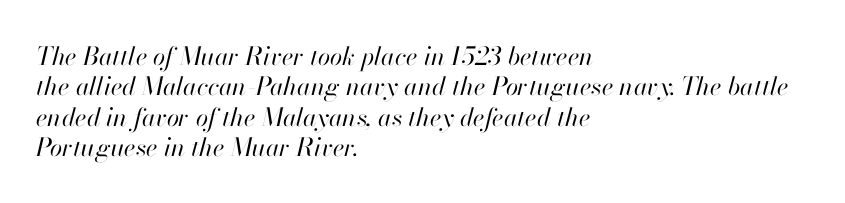
Q: Is the text bold? A: No.
Q: Is the text italic (slanted)? A: Yes, it leans right by about 13 degrees.
Q: Is the text underlined? A: No.
Q: How is the paragraph aligned? A: Left-aligned.
Q: Is the spacing between letters normal or unusually wide? A: Normal.
